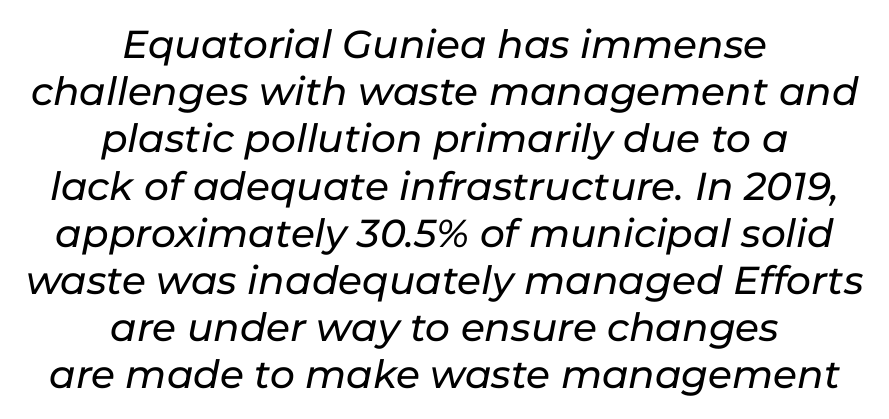
{"italic": "yes", "lean": "right", "slant_degrees": 11, "width": "normal", "stroke_contrast": "low", "x_height": "medium", "monospaced": "no", "underline": "no", "align": "center", "line_spacing_ratio": 1.21, "letter_spacing": "normal", "letter_spacing_em": 0.0, "glyph_px": 39}
